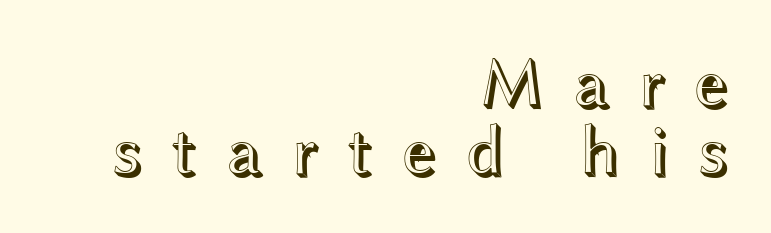
The image shows 71 px wide type, upright; set right-aligned, tight line spacing (0.96x), unusually wide letter spacing (+0.38 em), not underlined; a medium x-height.
